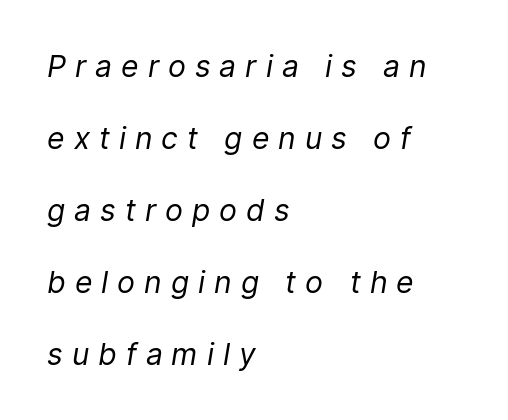
Q: Is the text bold? A: No.
Q: Is the text italic (slanted)? A: Yes, it leans right by about 9 degrees.
Q: Is the text underlined? A: No.
Q: How is the paragraph aligned? A: Left-aligned.
Q: Is the spacing between letters normal or unusually wide? A: Unusually wide.
Q: Is the spacing between lines tight, normal or loose? A: Loose.
Q: Width (condensed, normal, or wide)? A: Normal.
Q: Stroke contrast? A: Low.
Q: x-height? A: Medium.
Q: Monospaced? A: No.
